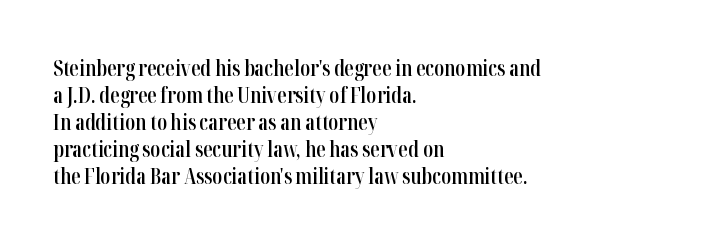
{"italic": "no", "bold": "semi", "underline": "no", "align": "left", "line_spacing": "normal", "line_spacing_ratio": 1.29, "letter_spacing": "normal", "letter_spacing_em": 0.0, "glyph_px": 21}
